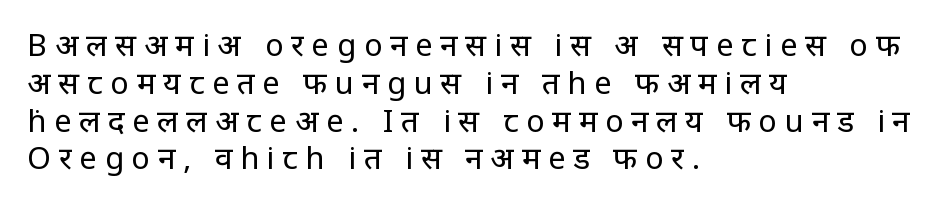
The image shows 31 px regular-weight, condensed sans-serif type, upright; set left-aligned, line spacing 1.22x, unusually wide letter spacing (+0.25 em), not underlined; low stroke contrast and a large x-height.
